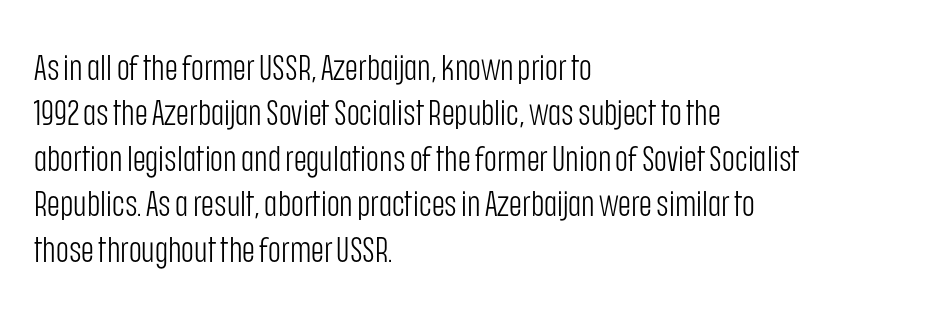
The image shows 35 px light, condensed sans-serif type, upright; set left-aligned, normal line spacing (1.3x), normal letter spacing, not underlined; low stroke contrast and a large x-height.
